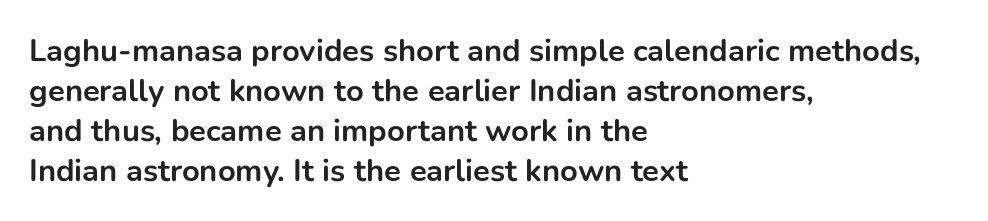
{"serif": "no", "italic": "no", "bold": "yes", "weight": "bold", "width": "normal", "stroke_contrast": "low", "x_height": "medium", "monospaced": "no", "underline": "no", "align": "left", "line_spacing": "normal", "line_spacing_ratio": 1.29, "letter_spacing": "normal", "letter_spacing_em": 0.0, "glyph_px": 31}
